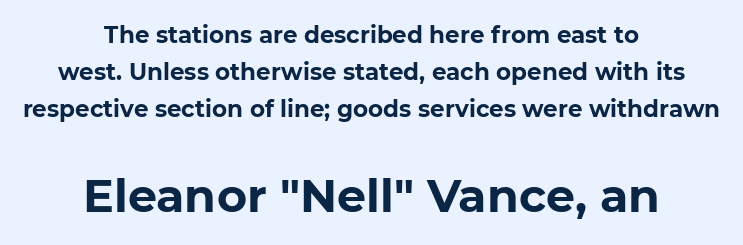
{"serif": "no", "bold": "yes", "weight": "bold", "width": "normal", "stroke_contrast": "low", "x_height": "medium", "monospaced": "no", "underline": "no", "align": "center", "line_spacing": "normal", "line_spacing_ratio": 1.6, "letter_spacing": "normal", "letter_spacing_em": 0.0, "larger_block": "second", "size_ratio": 2.0, "glyph_px": 46}
